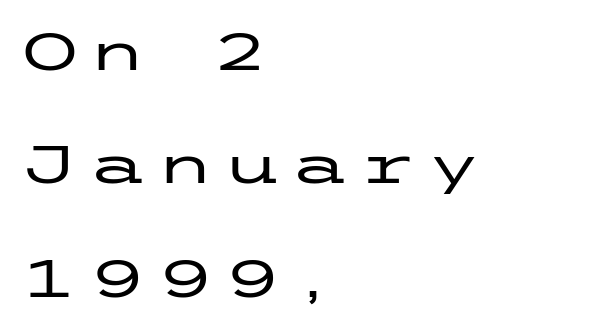
The image shows 53 px wide sans-serif type, upright; set left-aligned, loose line spacing (2.14x), not underlined; low stroke contrast and a medium x-height.
